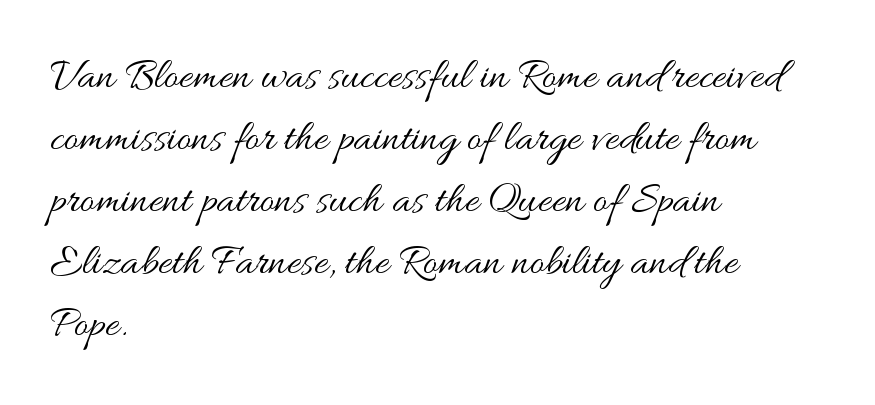
Decoration check: the copy has no underline. The typeface has the unassuming heft of standard copy or less. Think of a printed novel: that variable character pitch is what you see here. There is no visible air inserted between adjacent glyphs.
